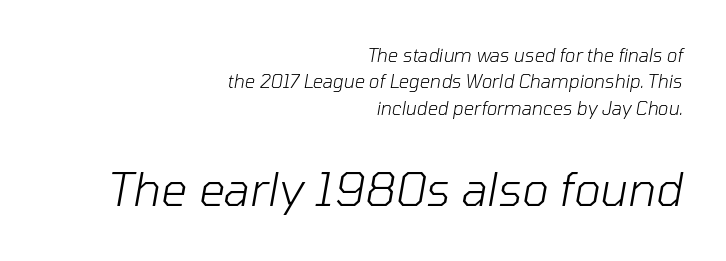
The image shows 46 px light type, italic (leaning right); set right-aligned, normal line spacing (1.47x), normal letter spacing, not underlined; the second (bottom) block is 2.56x larger; low stroke contrast and a medium x-height.
